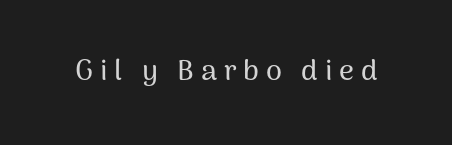
The image shows 29 px sans-serif type, upright; set unusually wide letter spacing (+0.23 em), not underlined; medium stroke contrast and a medium x-height.
